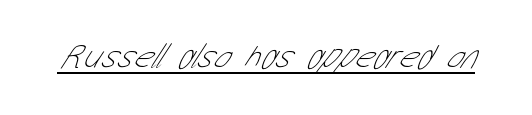
Q: Is the text bold? A: No.
Q: Is the typeface a serif or a sans-serif typeface? A: Sans-serif.
Q: Is the text underlined? A: Yes.
Q: Is the spacing between letters normal or unusually wide? A: Normal.
Q: Width (condensed, normal, or wide)? A: Condensed.
Q: Stroke contrast? A: Low.
Q: x-height? A: Medium.
Q: Monospaced? A: No.
